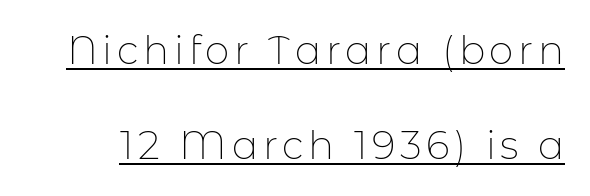
The image shows 39 px thin sans-serif type, upright; set loose line spacing (2.44x), underlined; low stroke contrast and a medium x-height.
